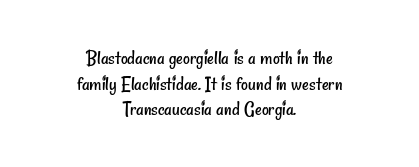
Decoration check: the copy has no underline. Between one letter and the next there's only the usual sliver of space. No chunkiness to these letters — they're not bold. Line starts and ends both wander, symmetrically.
